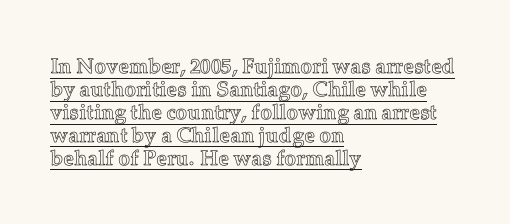
The image shows 21 px text type, upright; set left-aligned, tight line spacing (1.09x), normal letter spacing, underlined.
